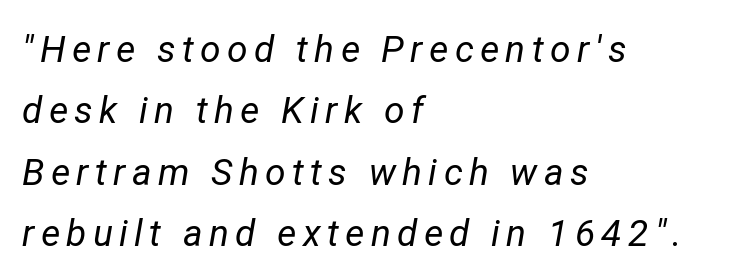
{"italic": "yes", "lean": "right", "slant_degrees": 12, "bold": "no", "weight": "regular", "width": "normal", "stroke_contrast": "low", "x_height": "medium", "monospaced": "no", "underline": "no", "align": "left", "line_spacing": "normal", "line_spacing_ratio": 1.66, "glyph_px": 37}
